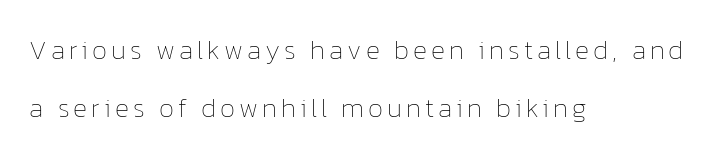
{"italic": "no", "bold": "no", "underline": "no", "align": "left", "line_spacing": "loose", "line_spacing_ratio": 2.16, "glyph_px": 27}
